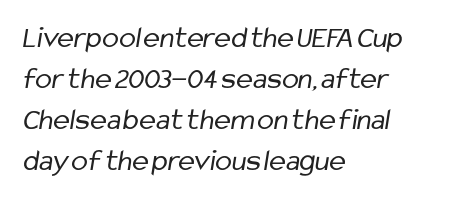
The image shows 31 px regular-weight, condensed sans-serif type; set left-aligned, normal line spacing (1.32x), normal letter spacing, not underlined; low stroke contrast and a medium x-height.
